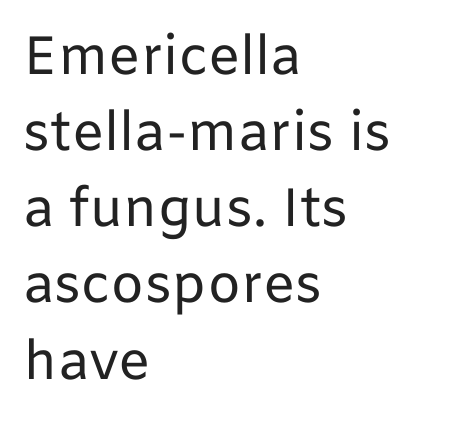
The image shows 54 px regular-weight sans-serif type, upright; set left-aligned, normal line spacing (1.41x), normal letter spacing, not underlined; low stroke contrast and a medium x-height.
